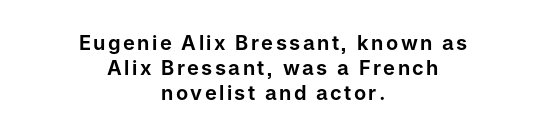
Q: Is the text italic (slanted)? A: No, it is upright.
Q: Is the text underlined? A: No.
Q: How is the paragraph aligned? A: Centered.
Q: Is the spacing between lines tight, normal or loose? A: Normal.
